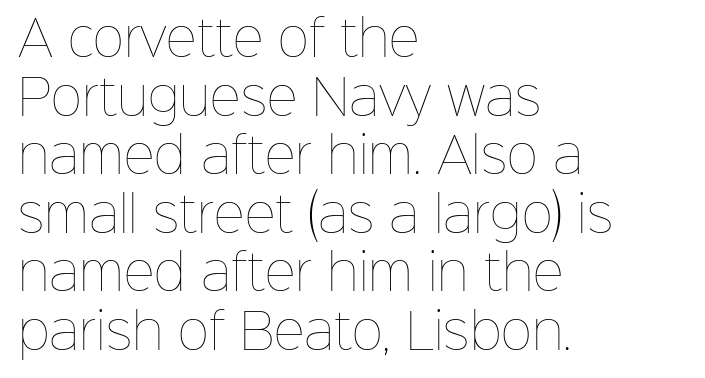
Descenders hang freely into open space. The gaps between neighbouring characters are ordinary and unremarkable. Every row of glyphs begins at an identical x-position on the left. The typography opts for an upright posture over an oblique one. The face used here is proportionally spaced, like ordinary book or web type. Stem width sits at or under what a default text font uses.
